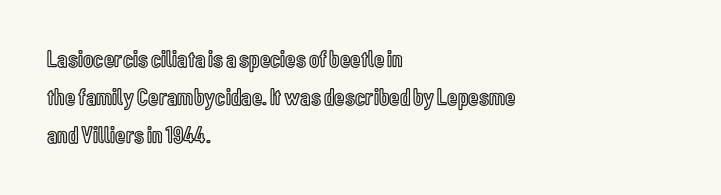
{"italic": "no", "underline": "no", "align": "left", "line_spacing": "normal", "line_spacing_ratio": 1.58, "letter_spacing": "normal", "letter_spacing_em": 0.0, "glyph_px": 24}
